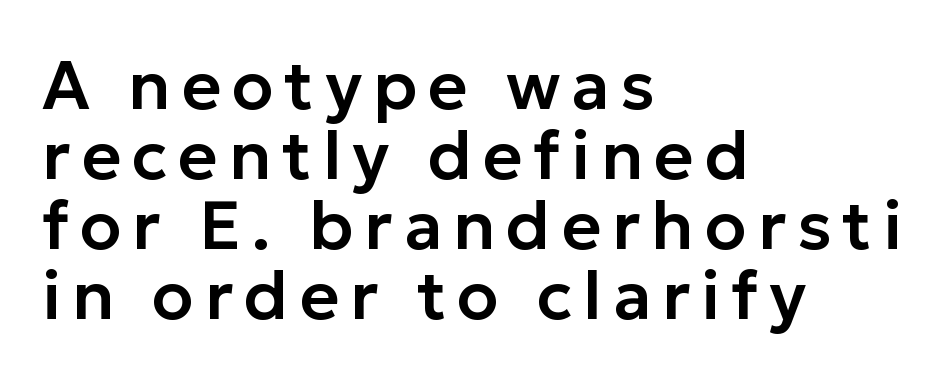
Q: Is the text italic (slanted)? A: No, it is upright.
Q: Is the typeface a serif or a sans-serif typeface? A: Sans-serif.
Q: Is the text underlined? A: No.
Q: How is the paragraph aligned? A: Left-aligned.
Q: Is the spacing between lines tight, normal or loose? A: Tight.
Q: Width (condensed, normal, or wide)? A: Normal.
Q: Stroke contrast? A: Low.
Q: x-height? A: Medium.
Q: Monospaced? A: No.
